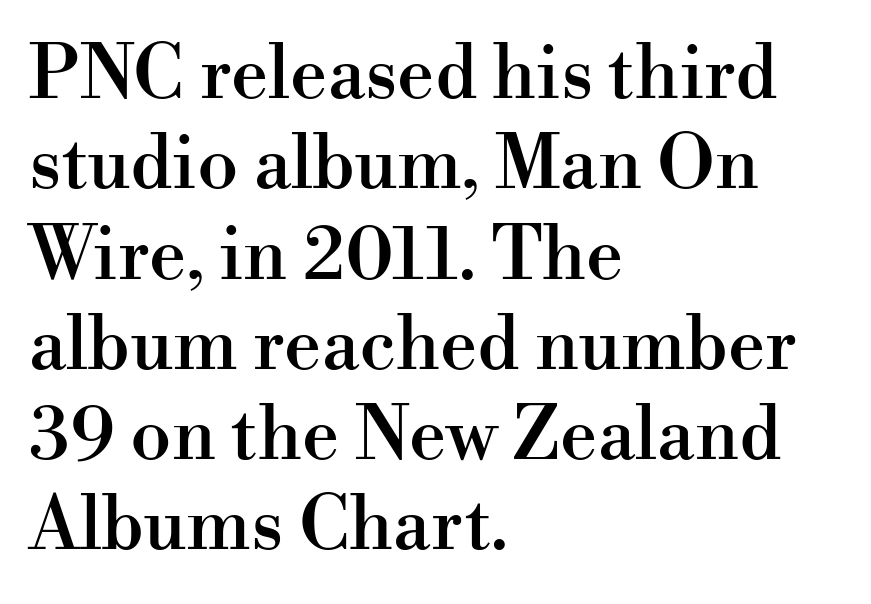
The image shows 74 px serif type, upright; set left-aligned, line spacing 1.22x, normal letter spacing, not underlined; high stroke contrast and a small x-height.
